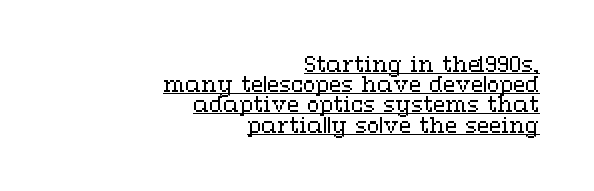
{"italic": "no", "bold": "no", "underline": "yes", "align": "right", "line_spacing": "tight", "line_spacing_ratio": 1.01, "letter_spacing": "normal", "letter_spacing_em": 0.0, "glyph_px": 20}
